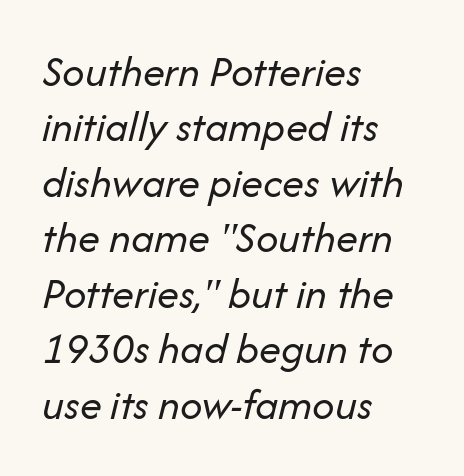
The image shows 44 px regular-weight type, italic (leaning right); set left-aligned, normal line spacing (1.26x), normal letter spacing, not underlined; low stroke contrast and a medium x-height.
